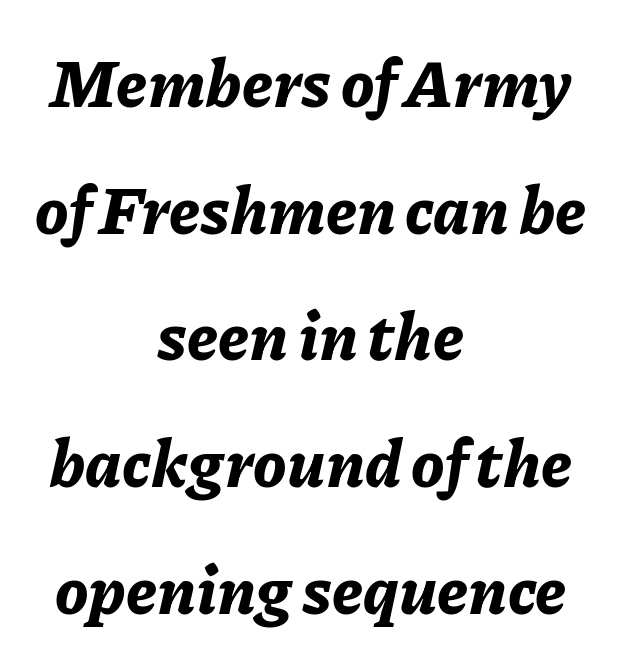
The image shows 66 px bold type, italic (leaning right); set centered, loose line spacing (1.92x), normal letter spacing, not underlined; low stroke contrast and a medium x-height.
